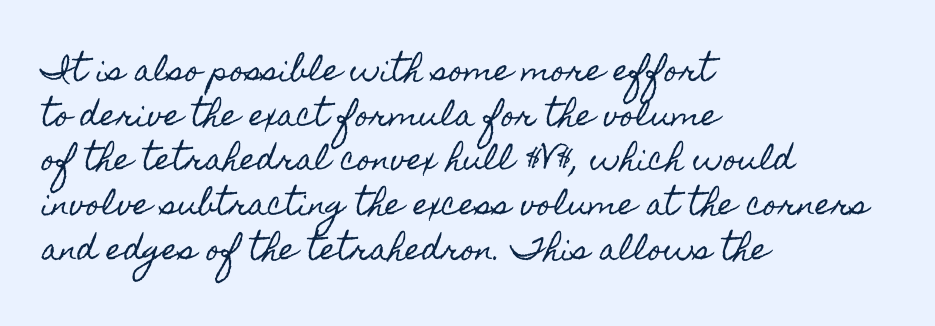
The rendering uses natural spacing where letterforms have individual widths. In terms of leading, this rendering sits right in the middle. Each row of text sits above clean, open space. This sample uses plain, unmodified letter spacing. Visually the block forms a straight wall on the left and a jagged coastline on the right.
